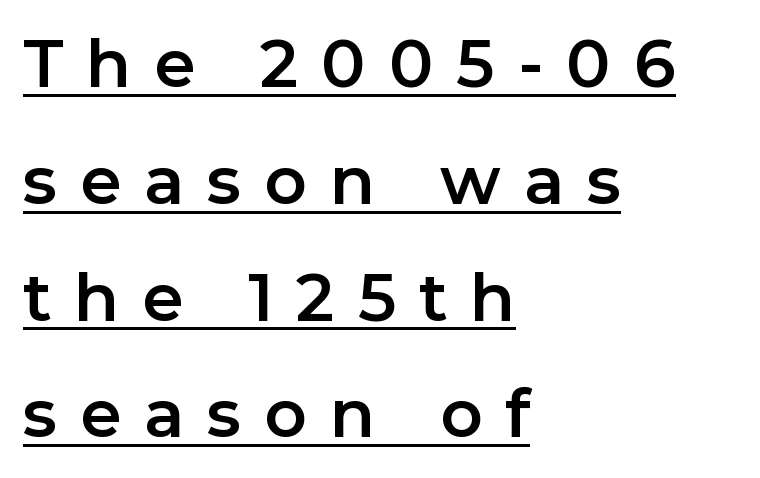
Q: Is the text italic (slanted)? A: No, it is upright.
Q: Is the typeface a serif or a sans-serif typeface? A: Sans-serif.
Q: Is the text underlined? A: Yes.
Q: How is the paragraph aligned? A: Left-aligned.
Q: Is the spacing between letters normal or unusually wide? A: Unusually wide.
Q: Width (condensed, normal, or wide)? A: Normal.
Q: Stroke contrast? A: Low.
Q: x-height? A: Medium.
Q: Monospaced? A: No.
